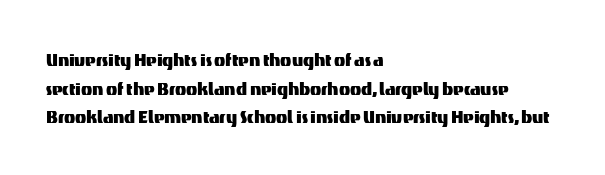
Quick note: not italic, upright. The letters sit at their default tracking, neither squeezed nor spread. The space between consecutive lines is moderate. This sample is left-justified, so line endings fall wherever the words run out. The string is rendered with underlining switched off.
